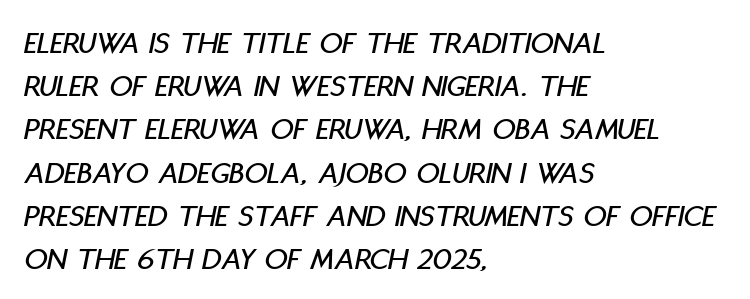
Q: Is the text italic (slanted)? A: Yes, it leans right by about 11 degrees.
Q: Is the text underlined? A: No.
Q: How is the paragraph aligned? A: Left-aligned.
Q: Is the spacing between letters normal or unusually wide? A: Normal.
Q: Is the spacing between lines tight, normal or loose? A: Normal.
Q: Width (condensed, normal, or wide)? A: Condensed.
Q: Stroke contrast? A: Low.
Q: x-height? A: Large.
Q: Monospaced? A: No.
